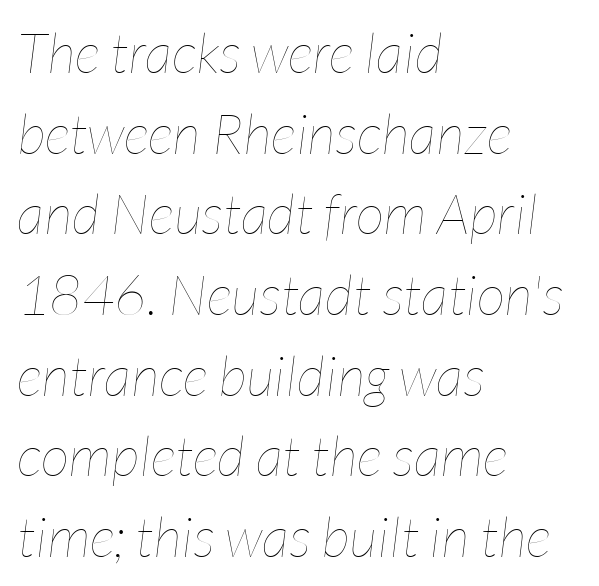
The image shows 56 px thin, condensed type, italic (leaning right); set left-aligned, normal line spacing (1.44x), normal letter spacing, not underlined; low stroke contrast and a medium x-height.
